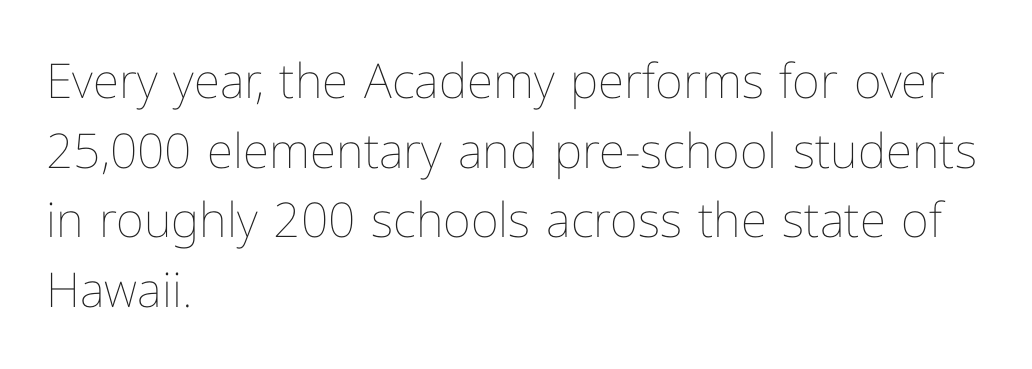
Q: Is the text bold? A: No.
Q: Is the text italic (slanted)? A: No, it is upright.
Q: Is the text underlined? A: No.
Q: How is the paragraph aligned? A: Left-aligned.
Q: Is the spacing between letters normal or unusually wide? A: Normal.
Q: Is the spacing between lines tight, normal or loose? A: Normal.
Q: Width (condensed, normal, or wide)? A: Normal.
Q: Stroke contrast? A: Low.
Q: x-height? A: Medium.
Q: Monospaced? A: No.
